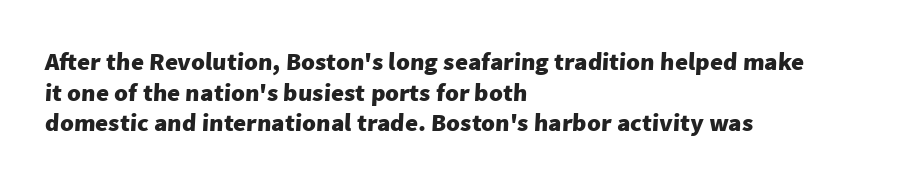
The image shows 25 px bold type; set left-aligned, line spacing 1.23x, normal letter spacing, not underlined.
